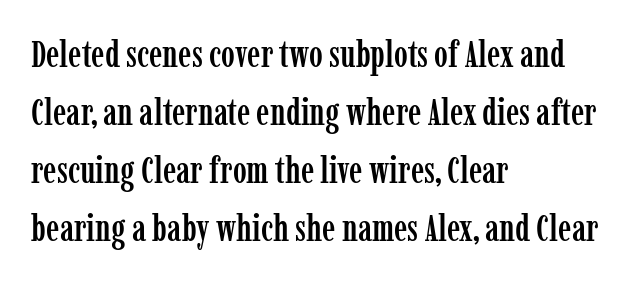
The image shows 37 px condensed serif type, upright; set left-aligned, normal line spacing (1.57x), normal letter spacing, not underlined; low stroke contrast and a medium x-height.
